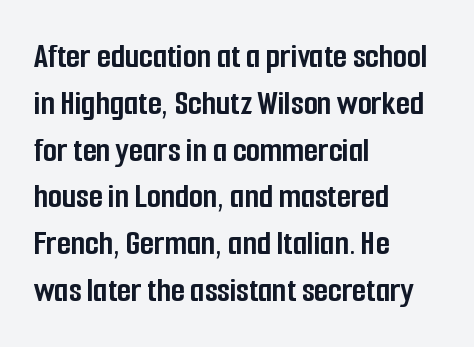
A normal amount of white space separates one row of letters from the next. The font is running at its bold setting. A classic flush-left, rag-right setting is used for this passage. Nothing sits at the stroke ends, so this counts as sans-serif.
